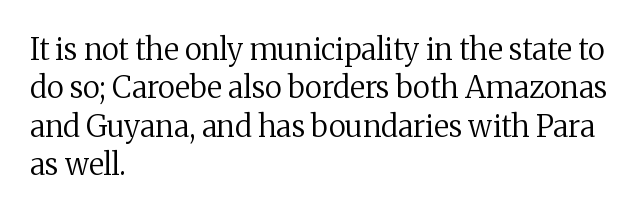
The image shows 30 px regular-weight serif type, upright; set left-aligned, normal line spacing (1.28x), normal letter spacing, not underlined; medium stroke contrast and a medium x-height.
